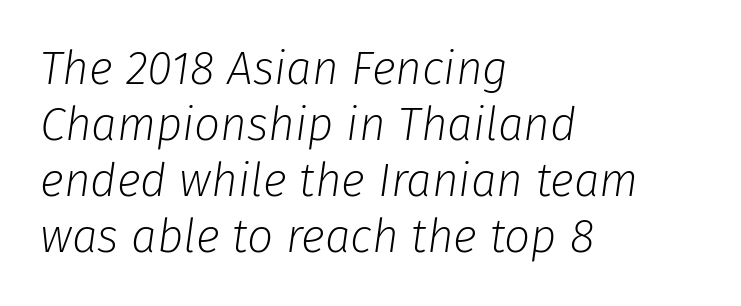
A classic flush-left, rag-right setting is used for this passage. A typesetter would mark this as italic. Is this a heavy cut? Hardly; it is regular or lighter. Proportional: the letters do not fall into vertical columns.
